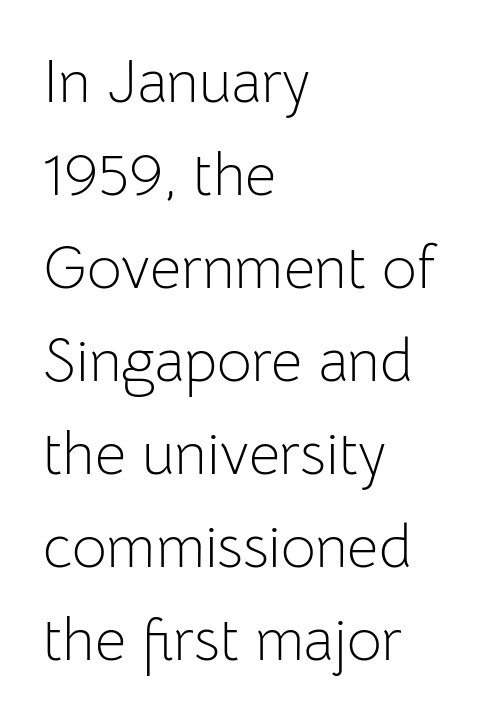
Are there feet on the stems? There aren't — it's a sans. The glyphs are unaccompanied by any horizontal stroke below them. The passage shown is typed in a proportional face where columns would drift. You could call the tracking neutral — neither tight nor loose. The lines in this sample share a left origin and differ only in where they stop. Do the letters lean? They stand straight.
